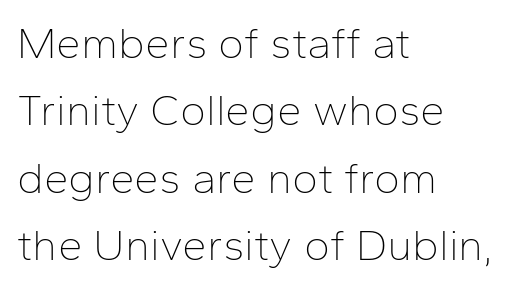
The image shows 44 px thin sans-serif type, upright; set left-aligned, normal line spacing (1.53x), normal letter spacing, not underlined; low stroke contrast and a medium x-height.
